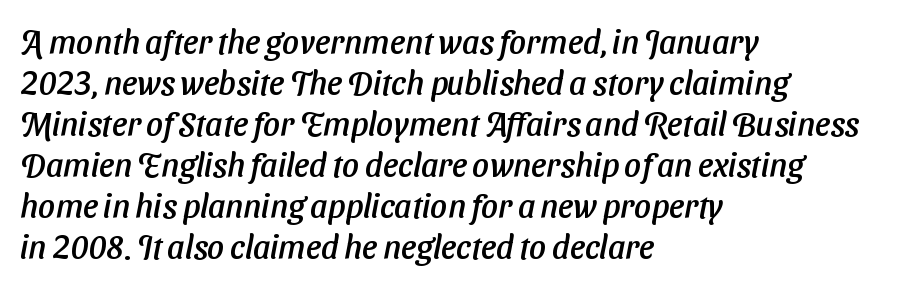
Is this a sans? Yes — the strokes have no serifs. The line texture is even and compact thanks to regular tracking. Casual observation: everything's shoved over to the left. Unmarked baselines from the first word to the last.
